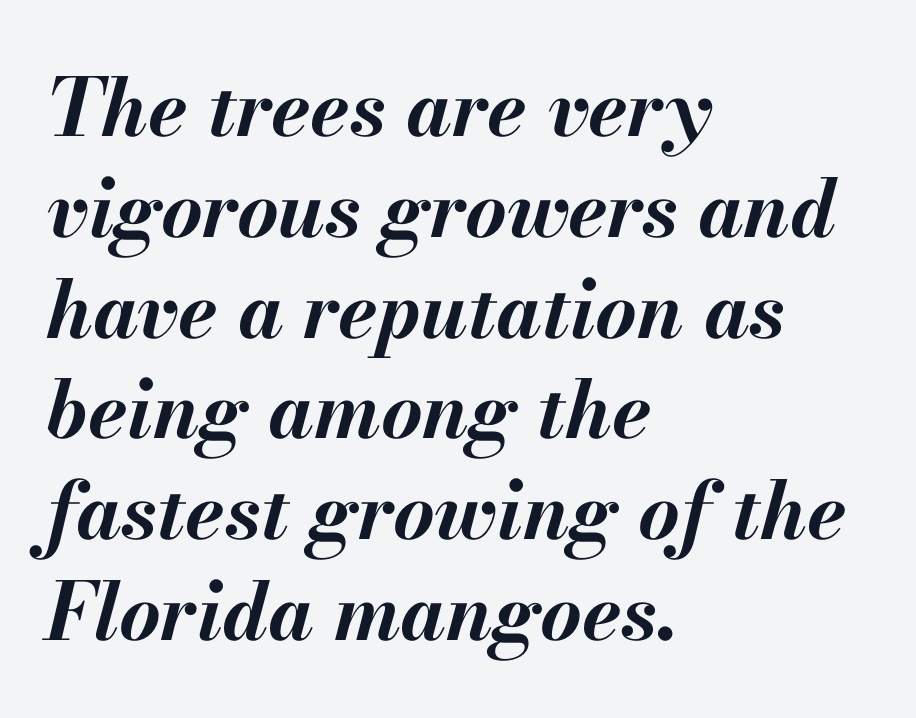
If you measured baseline to baseline, you'd find a middling distance. The letters sit at their default tracking, neither squeezed nor spread. Italic? Definitely — the glyphs are oblique. The string is rendered with underlining switched off. The face used here is proportionally spaced, like ordinary book or web type.
